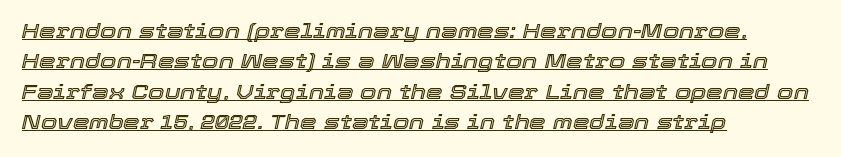
Q: Is the text italic (slanted)? A: Yes, it leans right by about 12 degrees.
Q: Is the text underlined? A: Yes.
Q: How is the paragraph aligned? A: Left-aligned.
Q: Is the spacing between letters normal or unusually wide? A: Normal.
Q: Is the spacing between lines tight, normal or loose? A: Normal.
